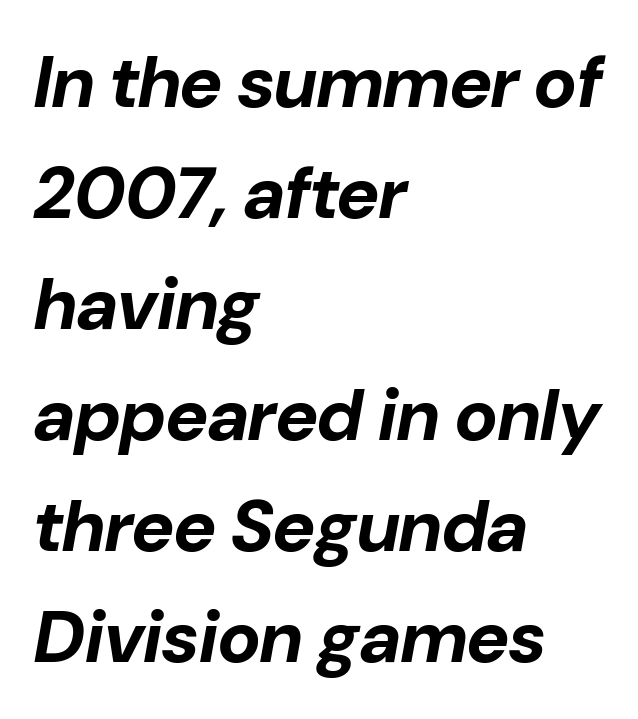
Q: Is the text bold? A: Yes.
Q: Is the text italic (slanted)? A: Yes, it leans right by about 10 degrees.
Q: Is the text underlined? A: No.
Q: How is the paragraph aligned? A: Left-aligned.
Q: Is the spacing between letters normal or unusually wide? A: Normal.
Q: Is the spacing between lines tight, normal or loose? A: Normal.
Q: Width (condensed, normal, or wide)? A: Normal.
Q: Stroke contrast? A: Low.
Q: x-height? A: Medium.
Q: Monospaced? A: No.
